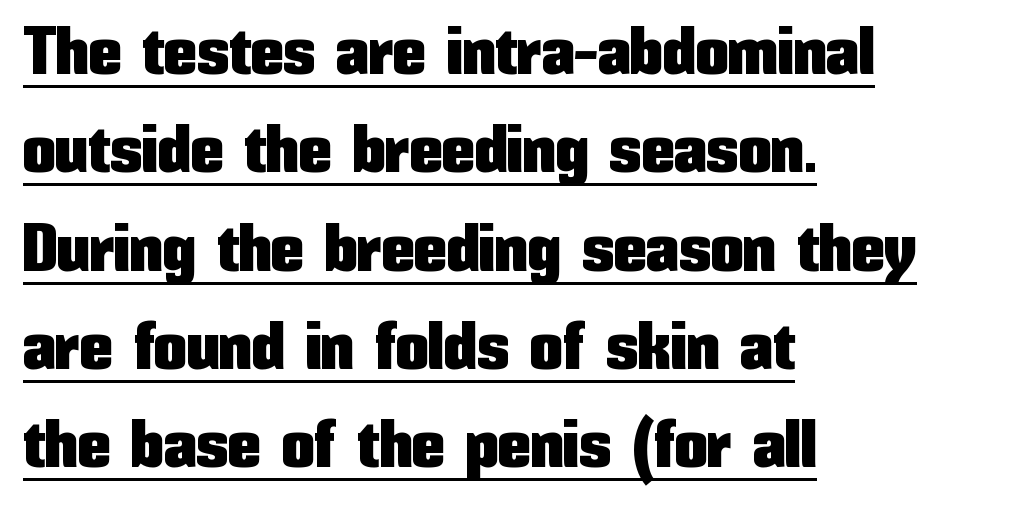
The image shows 66 px condensed sans-serif type, upright; set left-aligned, normal line spacing (1.49x), normal letter spacing, underlined; low stroke contrast and a medium x-height.
